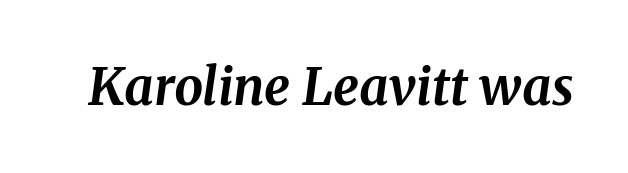
A serif font was chosen for this passage. Nobody drew a line under any word here. Every character sits at an angle, as italics do. The passage shown is emphatically bold. This rendering leaves character spacing at its baseline value. You could not count columns in this text — the font is proportionally spaced.
